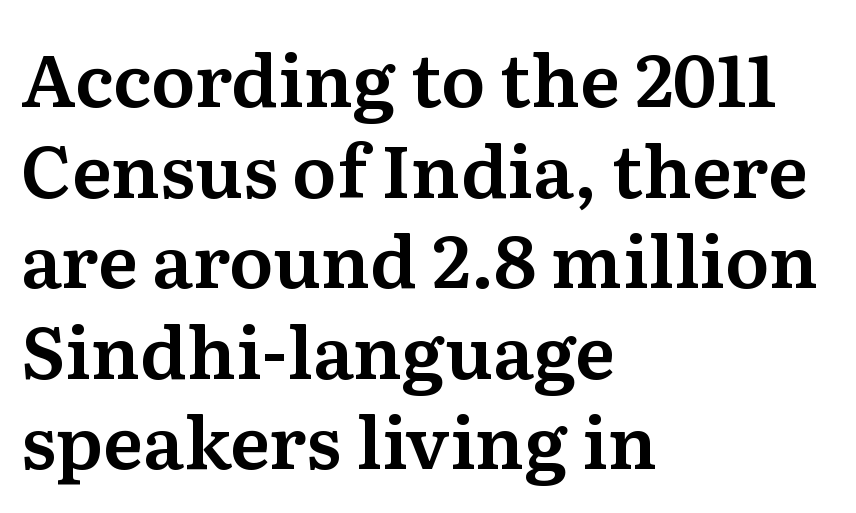
{"serif": "yes", "italic": "no", "width": "normal", "stroke_contrast": "medium", "x_height": "medium", "monospaced": "no", "underline": "no", "align": "left", "line_spacing_ratio": 1.24, "letter_spacing": "normal", "letter_spacing_em": 0.0, "glyph_px": 73}
